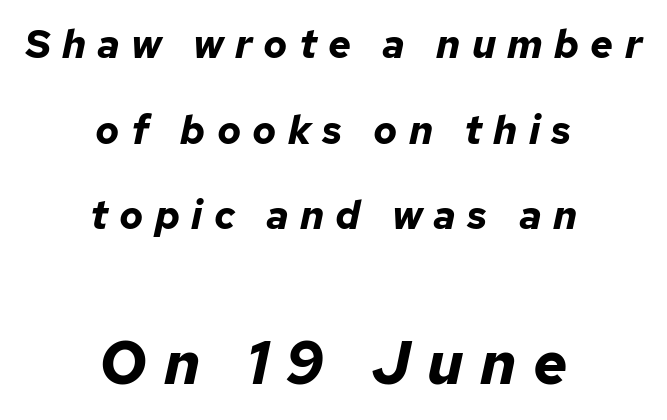
Q: Is the text bold? A: Yes.
Q: Is the text italic (slanted)? A: Yes, it leans right by about 12 degrees.
Q: Is the text underlined? A: No.
Q: How is the paragraph aligned? A: Centered.
Q: Is the spacing between letters normal or unusually wide? A: Unusually wide.
Q: Is the spacing between lines tight, normal or loose? A: Loose.
Q: Which block of text is set in a larger size, the first (top) or the second (bottom)? A: The second (bottom) one.
Q: Width (condensed, normal, or wide)? A: Normal.
Q: Stroke contrast? A: Low.
Q: x-height? A: Medium.
Q: Monospaced? A: No.
